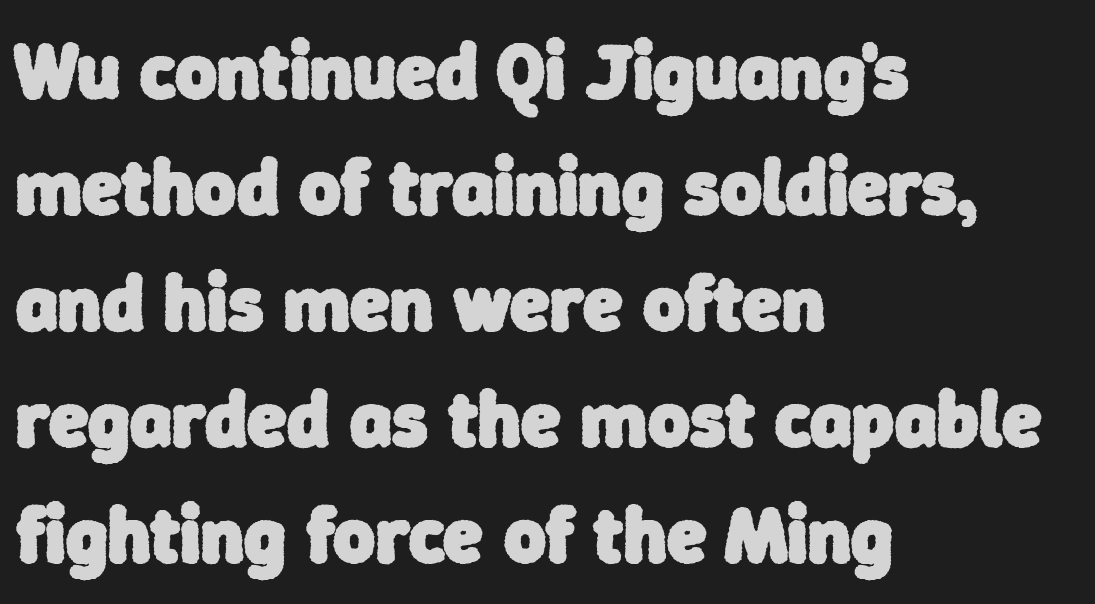
The face used here is proportionally spaced, like ordinary book or web type. Visually the block forms a straight wall on the left and a jagged coastline on the right. No extra tracking has been applied to these lines. The specimen omits any rule beneath the text block's lines.
